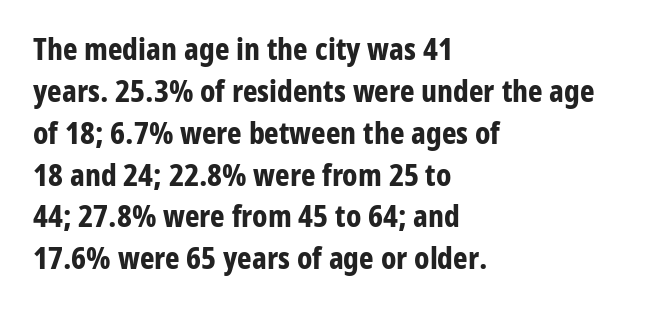
{"serif": "no", "italic": "no", "bold": "yes", "weight": "bold", "width": "condensed", "stroke_contrast": "low", "x_height": "medium", "monospaced": "no", "underline": "no", "align": "left", "line_spacing": "normal", "line_spacing_ratio": 1.35, "letter_spacing": "normal", "letter_spacing_em": 0.0, "glyph_px": 31}
